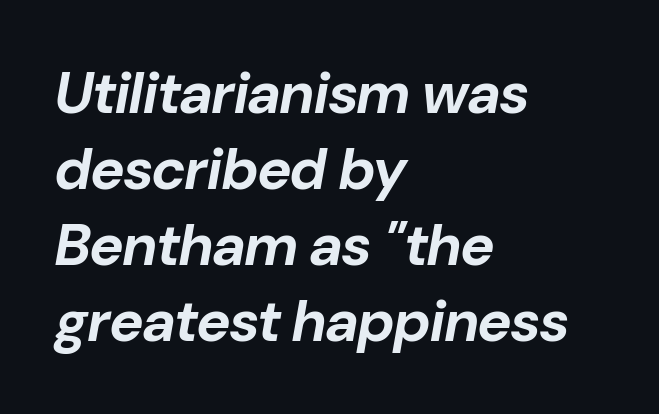
The image shows 58 px bold type, italic (leaning right); set left-aligned, normal line spacing (1.31x), normal letter spacing, not underlined; low stroke contrast and a medium x-height.
